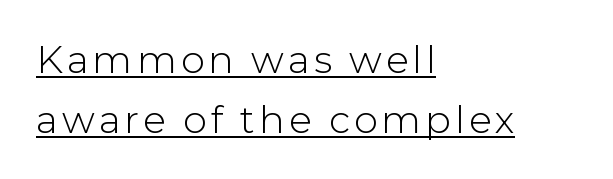
Q: Is the text bold? A: No.
Q: Is the text italic (slanted)? A: No, it is upright.
Q: Is the typeface a serif or a sans-serif typeface? A: Sans-serif.
Q: Is the text underlined? A: Yes.
Q: How is the paragraph aligned? A: Left-aligned.
Q: Is the spacing between lines tight, normal or loose? A: Normal.
Q: Width (condensed, normal, or wide)? A: Normal.
Q: Stroke contrast? A: Low.
Q: x-height? A: Medium.
Q: Monospaced? A: No.
